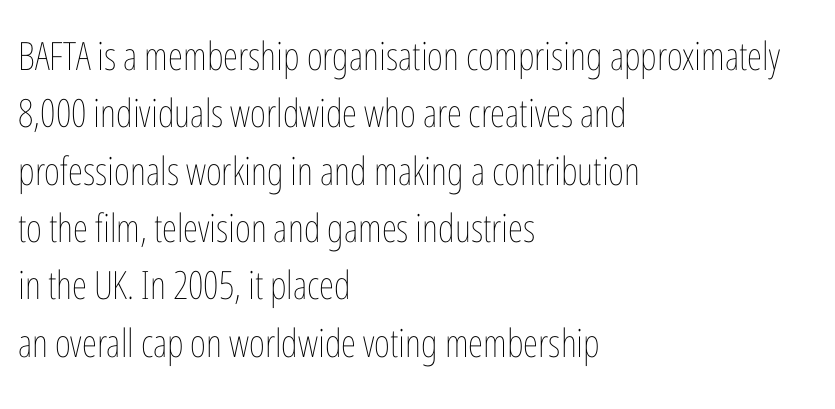
These lines keep a tight, regular rhythm from letter to letter. Line starts are locked; line ends wander. Upright lettering throughout. These lines are rendered in a variable-pitch font.
